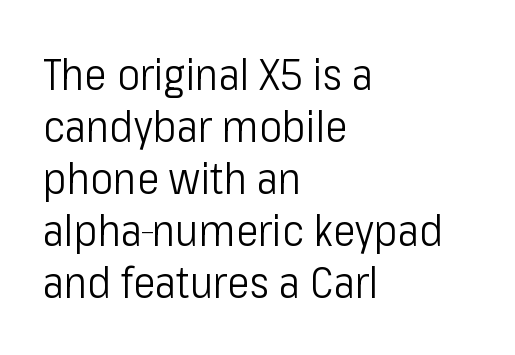
{"serif": "no", "italic": "no", "bold": "no", "weight": "light", "width": "condensed", "stroke_contrast": "low", "x_height": "medium", "monospaced": "no", "underline": "no", "align": "left", "line_spacing_ratio": 1.21, "letter_spacing": "normal", "letter_spacing_em": 0.0, "glyph_px": 43}
